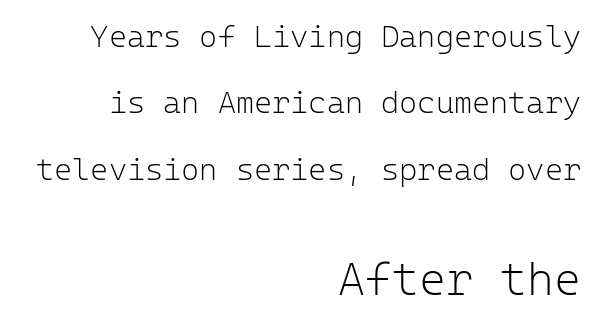
The image shows 46 px light sans-serif type, upright, monospaced; set right-aligned, loose line spacing (2.14x), normal letter spacing, not underlined; the second (bottom) block is 1.48x larger; low stroke contrast and a medium x-height.
